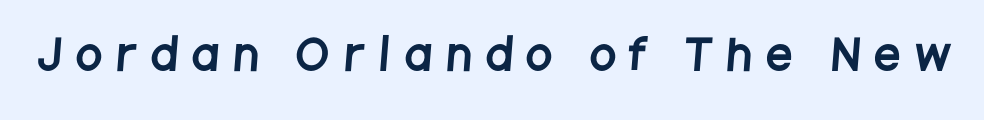
{"serif": "no", "width": "condensed", "stroke_contrast": "low", "x_height": "large", "monospaced": "no", "underline": "no", "letter_spacing": "wide", "letter_spacing_em": 0.4, "glyph_px": 41}
